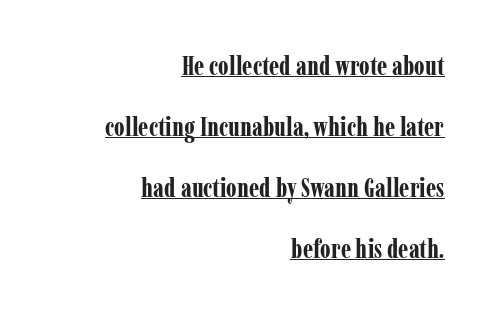
The sample's only ornament is a line tracing under the words. You could fit nearly another row in the gap between these rows. The sample has been set heavy, in full bold. Notice how the stems are strictly vertical — no italics here. Layout note: lines flush right. The gaps between neighbouring characters are ordinary and unremarkable.
